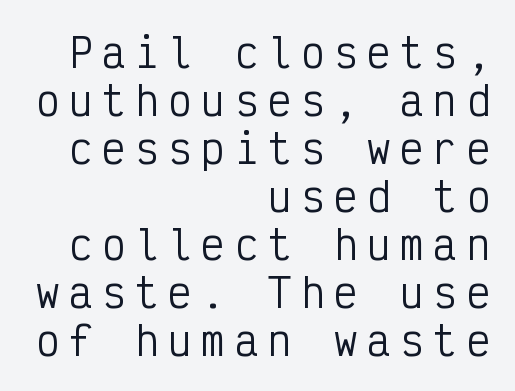
Loose tracking; the words dissolve into strings of separated letters. Type without underlining. The face used here is a sans, in the tradition of grotesques and geometrics. Monospaced: the letters line up in strict vertical columns.
